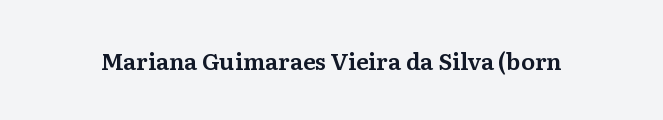
Q: Is the text italic (slanted)? A: No, it is upright.
Q: Is the text underlined? A: No.
Q: Is the spacing between letters normal or unusually wide? A: Normal.
